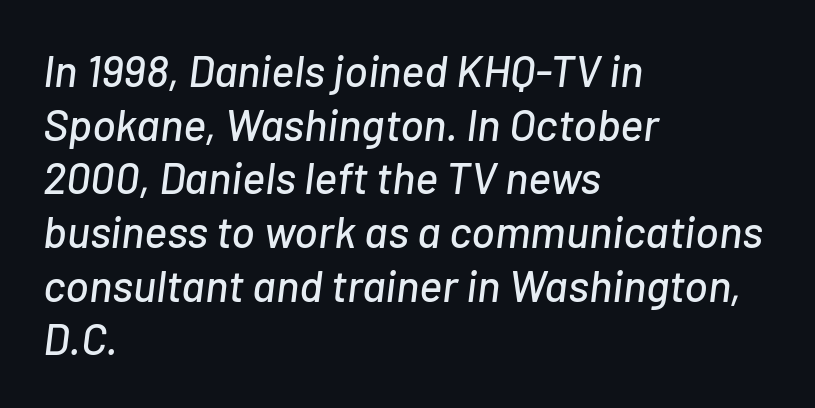
The rendering uses natural spacing where letterforms have individual widths. Notice how the passage keeps a crisp vertical edge on the left only. There's an unmistakable incline to the writing here. Underline: absent.
